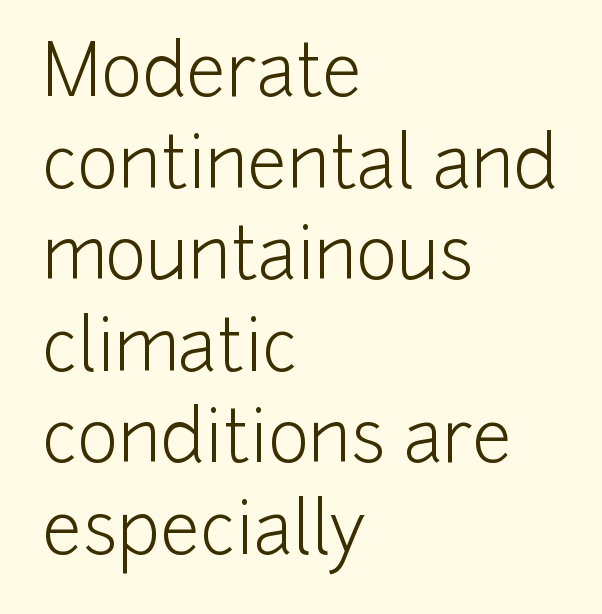
{"serif": "no", "italic": "no", "bold": "no", "weight": "light", "width": "normal", "stroke_contrast": "low", "x_height": "medium", "monospaced": "no", "underline": "no", "align": "left", "line_spacing": "normal", "line_spacing_ratio": 1.29, "letter_spacing": "normal", "letter_spacing_em": 0.0, "glyph_px": 71}
